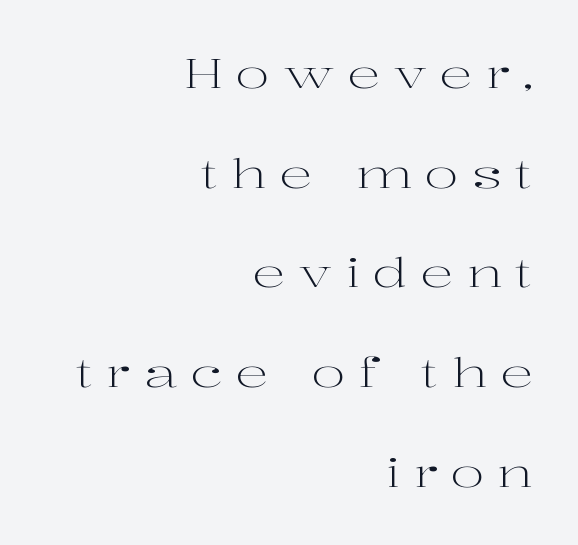
{"serif": "yes", "italic": "no", "bold": "no", "weight": "light", "width": "wide", "stroke_contrast": "high", "x_height": "medium", "monospaced": "no", "underline": "no", "align": "right", "line_spacing": "loose", "line_spacing_ratio": 2.43, "letter_spacing": "wide", "letter_spacing_em": 0.32, "glyph_px": 41}
